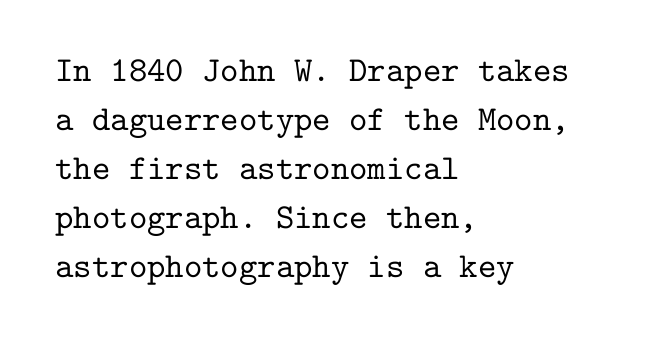
{"serif": "yes", "italic": "no", "width": "normal", "stroke_contrast": "low", "x_height": "medium", "monospaced": "yes", "underline": "no", "align": "left", "line_spacing": "normal", "line_spacing_ratio": 1.4, "letter_spacing": "normal", "letter_spacing_em": 0.0, "glyph_px": 35}
